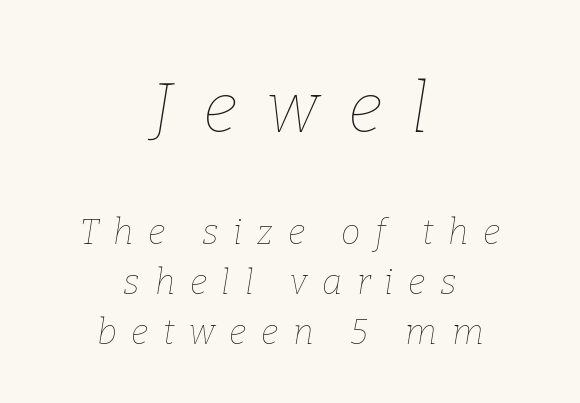
{"italic": "yes", "lean": "right", "slant_degrees": 9, "bold": "no", "weight": "thin", "width": "normal", "stroke_contrast": "low", "x_height": "medium", "monospaced": "no", "underline": "no", "align": "center", "line_spacing": "normal", "line_spacing_ratio": 1.43, "letter_spacing": "wide", "letter_spacing_em": 0.42, "larger_block": "first", "size_ratio": 2.0, "glyph_px": 70}
